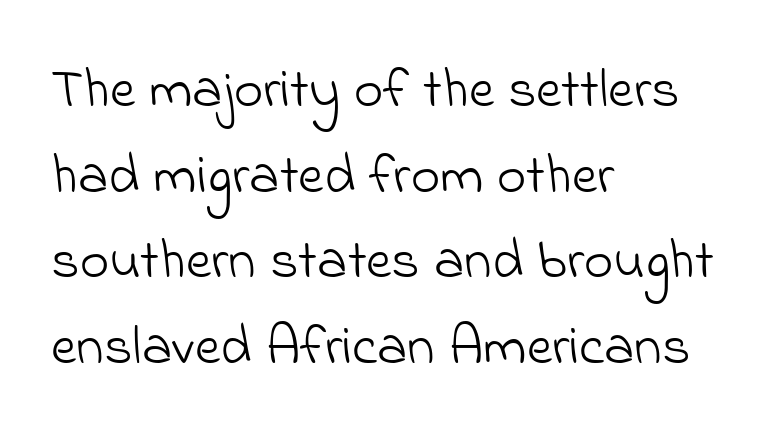
The image shows 56 px light sans-serif type; set left-aligned, normal line spacing (1.53x), normal letter spacing, not underlined; low stroke contrast and a small x-height.
